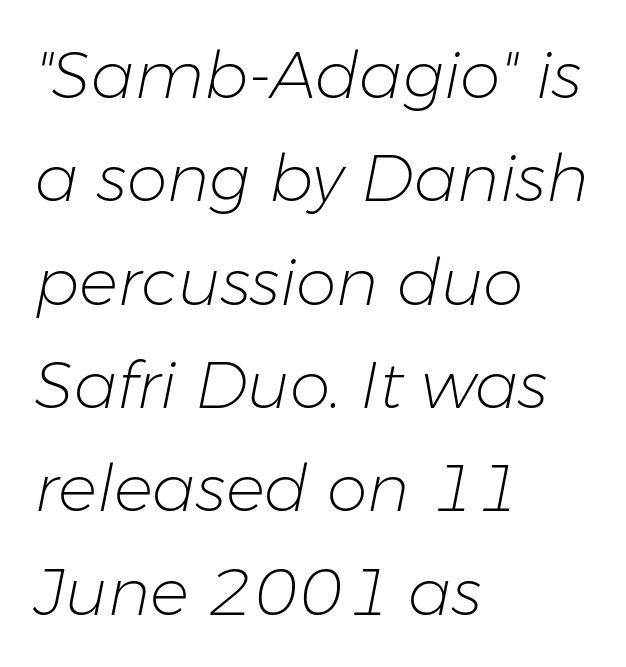
The image shows 65 px light type, italic (leaning right); set left-aligned, normal line spacing (1.59x), normal letter spacing, not underlined; low stroke contrast and a medium x-height.
